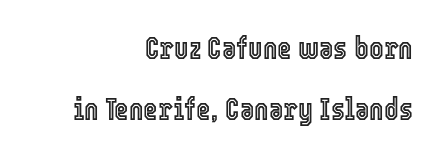
Q: Is the text italic (slanted)? A: No, it is upright.
Q: Is the text underlined? A: No.
Q: How is the paragraph aligned? A: Right-aligned.
Q: Is the spacing between letters normal or unusually wide? A: Normal.
Q: Is the spacing between lines tight, normal or loose? A: Loose.
Q: Width (condensed, normal, or wide)? A: Condensed.
Q: x-height? A: Medium.
Q: Monospaced? A: No.
